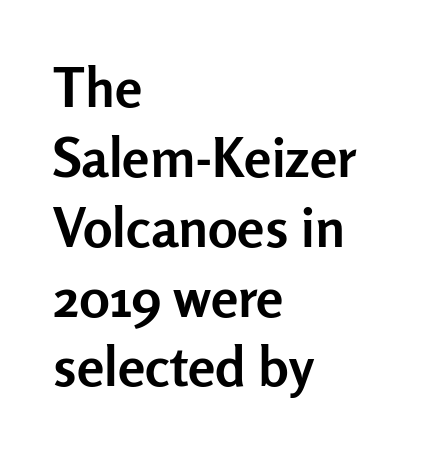
The image shows 55 px semibold sans-serif type, upright; set left-aligned, normal line spacing (1.27x), normal letter spacing, not underlined; low stroke contrast and a medium x-height.
